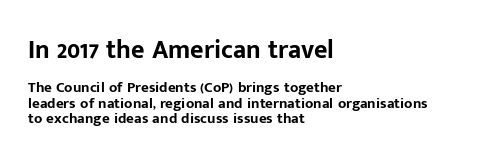
Q: Is the text bold? A: Yes.
Q: Is the text italic (slanted)? A: No, it is upright.
Q: Is the text underlined? A: No.
Q: How is the paragraph aligned? A: Left-aligned.
Q: Is the spacing between letters normal or unusually wide? A: Normal.
Q: Is the spacing between lines tight, normal or loose? A: Tight.
Q: Which block of text is set in a larger size, the first (top) or the second (bottom)? A: The first (top) one.
